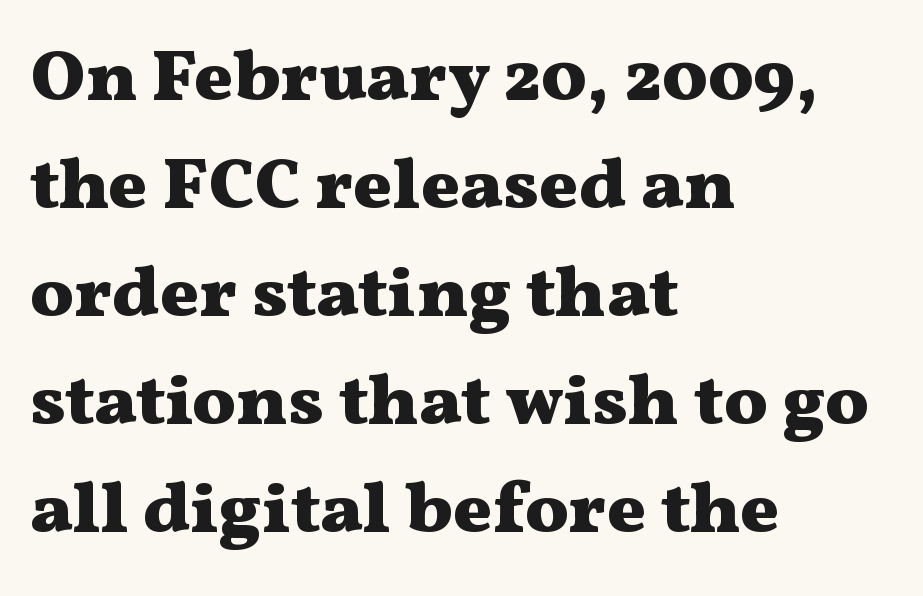
The image shows 73 px heavy, wide serif type, upright; set left-aligned, normal line spacing (1.48x), normal letter spacing, not underlined; medium stroke contrast and a medium x-height.
